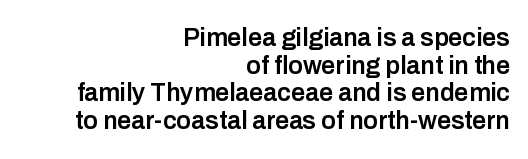
{"italic": "no", "bold": "semi", "underline": "no", "align": "right", "line_spacing": "tight", "line_spacing_ratio": 1.11, "letter_spacing": "normal", "letter_spacing_em": 0.0, "glyph_px": 25}
